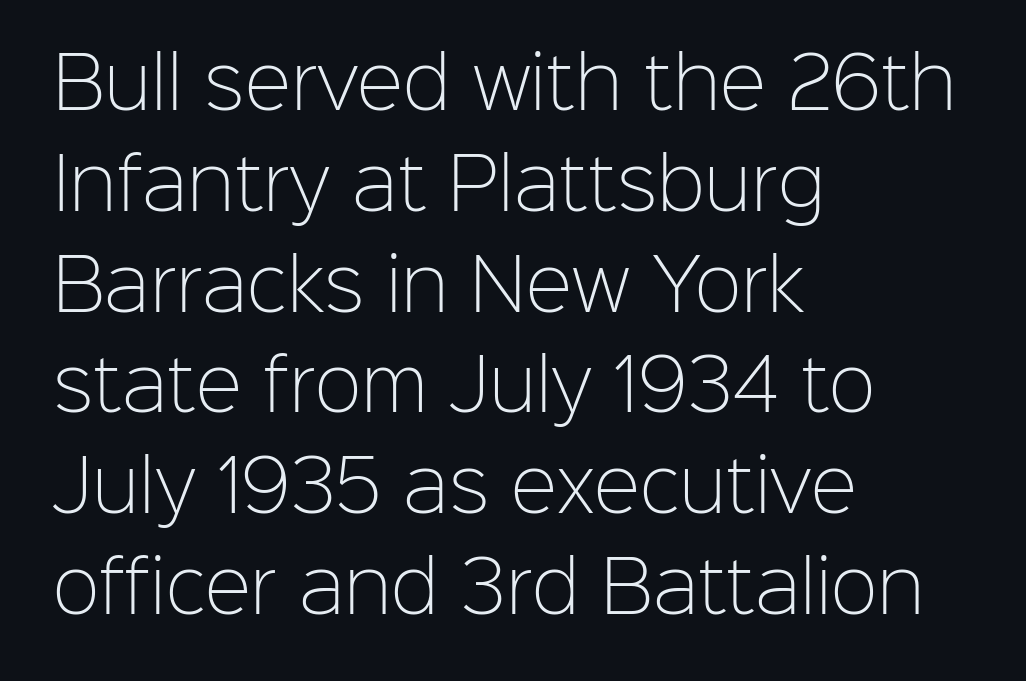
Here the designer chose a conventional face with non-uniform glyph widths. What stands out about the letter spacing? Nothing — it is the standard amount. Weight class: somewhere from thin through regular. Horizontal bands of white between lines are of average thickness. Nothing sits at the stroke ends, so this counts as sans-serif. The passage shown is not underscored anywhere.
